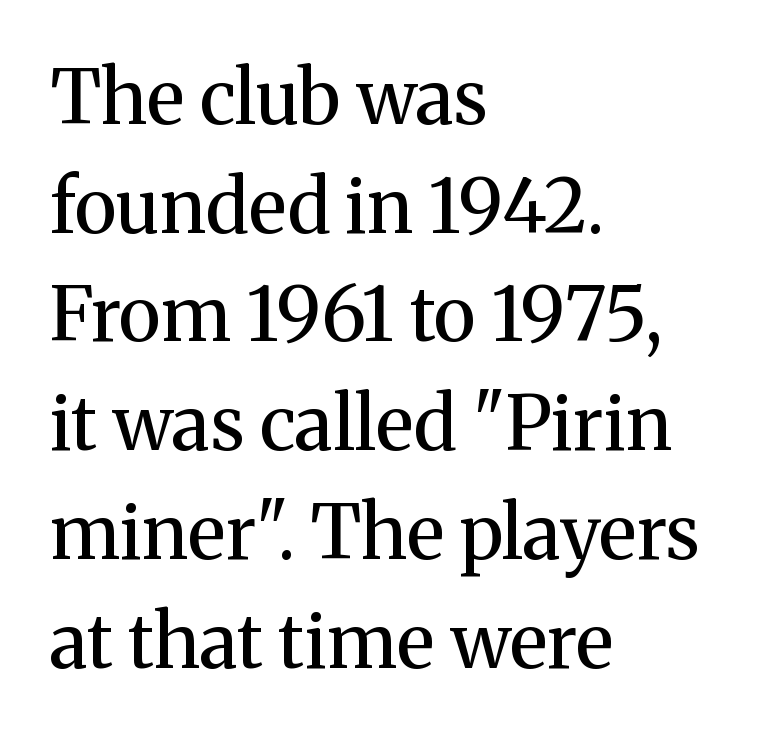
Q: Is the text bold? A: No.
Q: Is the text italic (slanted)? A: No, it is upright.
Q: Is the typeface a serif or a sans-serif typeface? A: Serif.
Q: Is the text underlined? A: No.
Q: How is the paragraph aligned? A: Left-aligned.
Q: Is the spacing between letters normal or unusually wide? A: Normal.
Q: Is the spacing between lines tight, normal or loose? A: Normal.
Q: Width (condensed, normal, or wide)? A: Normal.
Q: Stroke contrast? A: Medium.
Q: x-height? A: Medium.
Q: Monospaced? A: No.
